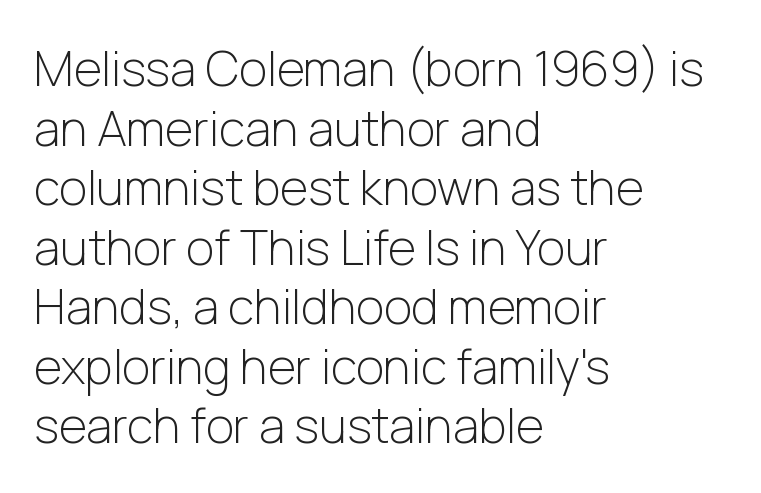
Q: Is the text bold? A: No.
Q: Is the text italic (slanted)? A: No, it is upright.
Q: Is the typeface a serif or a sans-serif typeface? A: Sans-serif.
Q: Is the text underlined? A: No.
Q: How is the paragraph aligned? A: Left-aligned.
Q: Is the spacing between letters normal or unusually wide? A: Normal.
Q: Width (condensed, normal, or wide)? A: Normal.
Q: Stroke contrast? A: Low.
Q: x-height? A: Medium.
Q: Monospaced? A: No.
